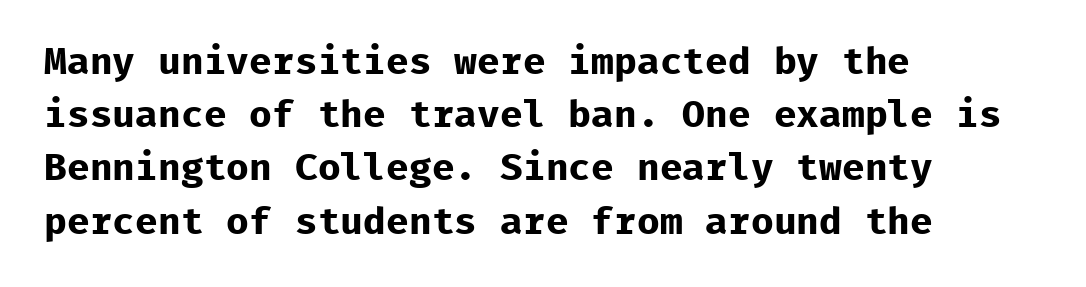
Q: Is the text bold? A: Yes.
Q: Is the text italic (slanted)? A: No, it is upright.
Q: Is the typeface a serif or a sans-serif typeface? A: Sans-serif.
Q: Is the text underlined? A: No.
Q: How is the paragraph aligned? A: Left-aligned.
Q: Is the spacing between letters normal or unusually wide? A: Normal.
Q: Is the spacing between lines tight, normal or loose? A: Normal.
Q: Width (condensed, normal, or wide)? A: Normal.
Q: Stroke contrast? A: Low.
Q: x-height? A: Medium.
Q: Monospaced? A: Yes.
